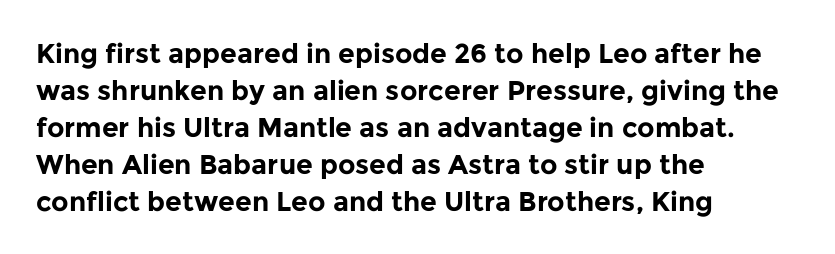
Q: Is the text bold? A: Yes.
Q: Is the text italic (slanted)? A: No, it is upright.
Q: Is the text underlined? A: No.
Q: How is the paragraph aligned? A: Left-aligned.
Q: Is the spacing between letters normal or unusually wide? A: Normal.
Q: Is the spacing between lines tight, normal or loose? A: Normal.
